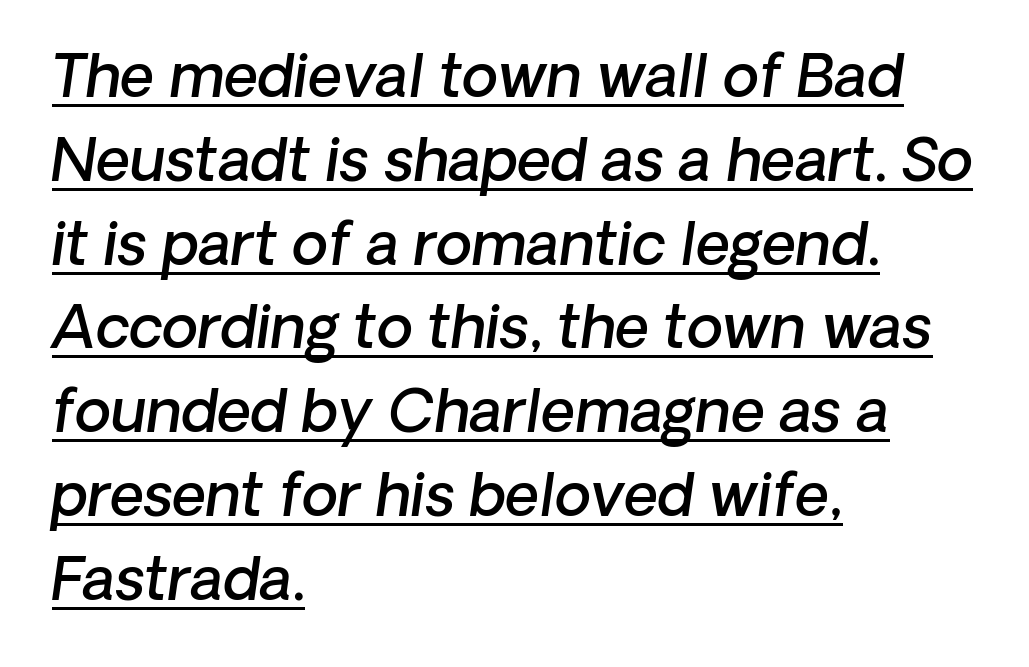
{"serif": "no", "bold": "semi", "weight": "semibold", "width": "normal", "stroke_contrast": "low", "x_height": "medium", "monospaced": "no", "underline": "yes", "align": "left", "line_spacing": "normal", "line_spacing_ratio": 1.42, "letter_spacing": "normal", "letter_spacing_em": 0.0, "glyph_px": 59}
